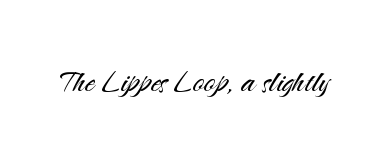
A light-to-regular cut is what we see here. Glance below the letters and you will spot only blank space. You could call the tracking neutral — neither tight nor loose.
